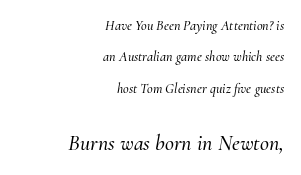
The image shows 22 px text type, italic (leaning right); set right-aligned, loose line spacing (2.25x), normal letter spacing, not underlined; the second (bottom) block is 1.57x larger.
